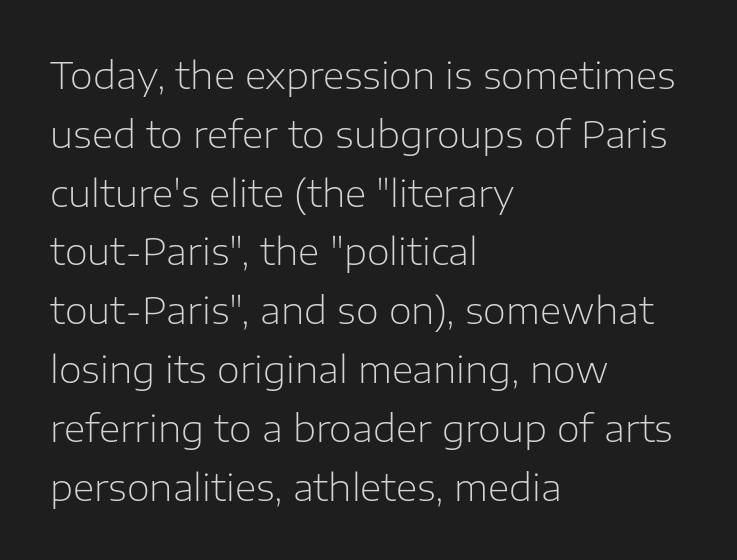
Q: Is the text bold? A: No.
Q: Is the text italic (slanted)? A: No, it is upright.
Q: Is the typeface a serif or a sans-serif typeface? A: Sans-serif.
Q: Is the text underlined? A: No.
Q: How is the paragraph aligned? A: Left-aligned.
Q: Is the spacing between letters normal or unusually wide? A: Normal.
Q: Is the spacing between lines tight, normal or loose? A: Normal.
Q: Width (condensed, normal, or wide)? A: Normal.
Q: Stroke contrast? A: Low.
Q: x-height? A: Medium.
Q: Monospaced? A: No.
